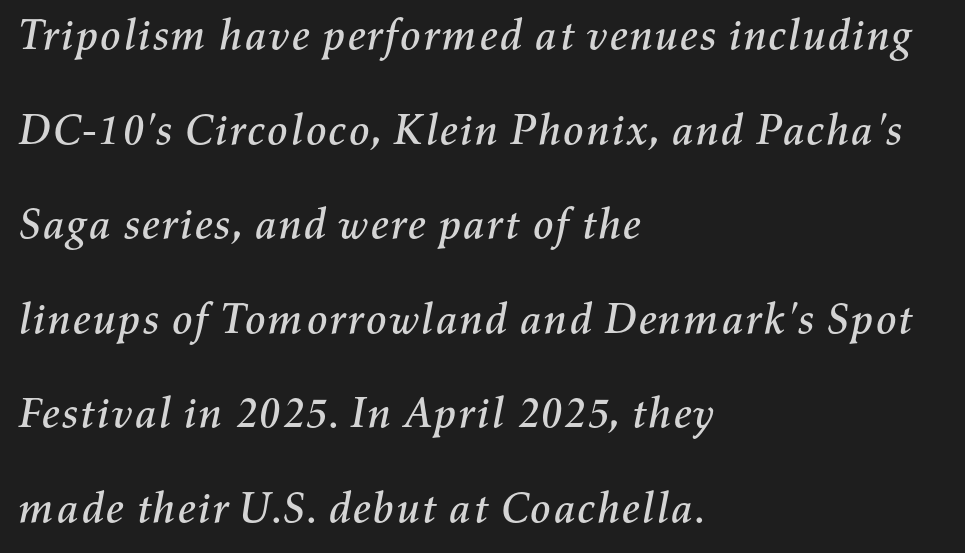
You could call the tracking neutral — neither tight nor loose. Has an underline been added? It has not. Where is the straight margin? On the left. Here the designer chose a conventional face with non-uniform glyph widths.
